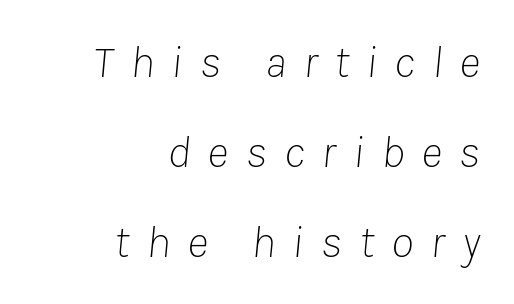
Q: Is the text bold? A: No.
Q: Is the text italic (slanted)? A: Yes, it leans right by about 8 degrees.
Q: Is the text underlined? A: No.
Q: How is the paragraph aligned? A: Right-aligned.
Q: Is the spacing between letters normal or unusually wide? A: Unusually wide.
Q: Is the spacing between lines tight, normal or loose? A: Loose.
Q: Width (condensed, normal, or wide)? A: Normal.
Q: Stroke contrast? A: Low.
Q: x-height? A: Medium.
Q: Monospaced? A: No.
